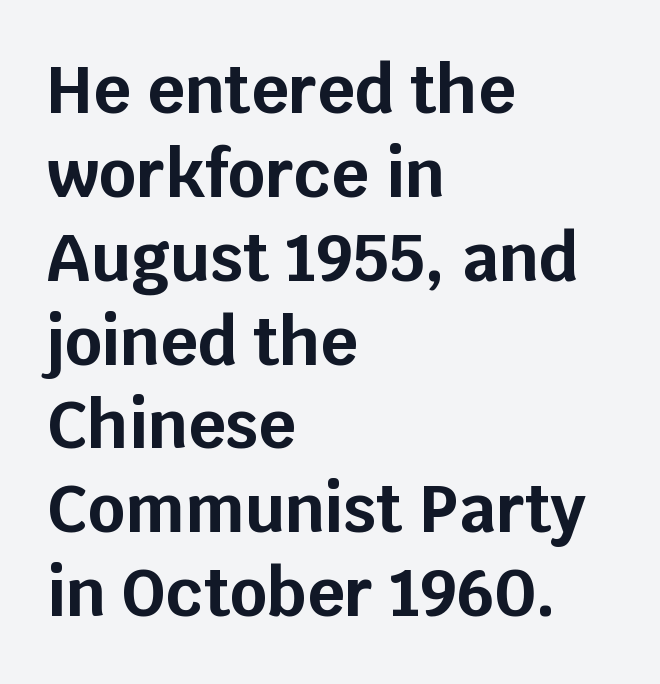
The line texture is even and compact thanks to regular tracking. Each letter's strokes conclude bluntly, with no projecting serifs. Spacing verdict: proportional, widths tailored to each character. The setting favours the left margin, as ordinary paragraphs usually do. Typesetter's note: full bold, strokes at maximum text heaviness. You can tell it's not italic because the verticals are truly vertical.
